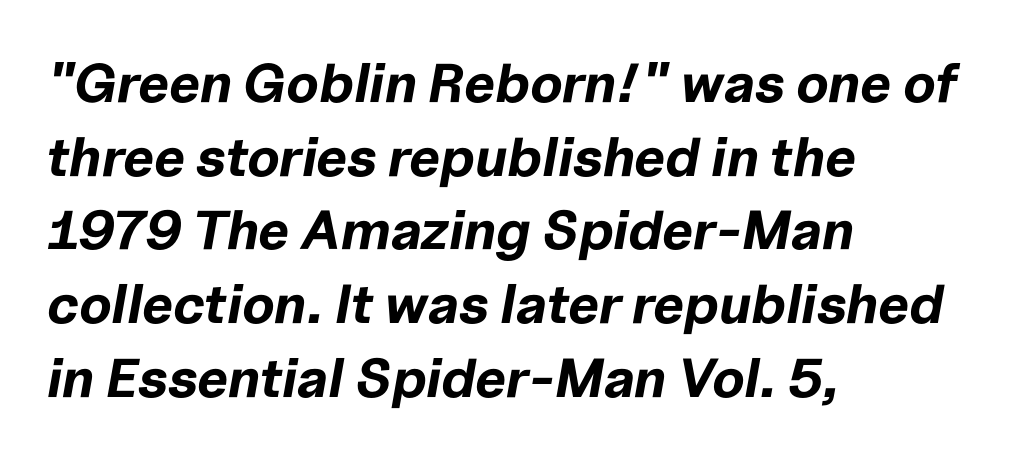
Q: Is the text bold? A: Yes.
Q: Is the text italic (slanted)? A: Yes, it leans right by about 10 degrees.
Q: Is the text underlined? A: No.
Q: How is the paragraph aligned? A: Left-aligned.
Q: Is the spacing between letters normal or unusually wide? A: Normal.
Q: Is the spacing between lines tight, normal or loose? A: Normal.
Q: Width (condensed, normal, or wide)? A: Normal.
Q: Stroke contrast? A: Low.
Q: x-height? A: Medium.
Q: Monospaced? A: No.
